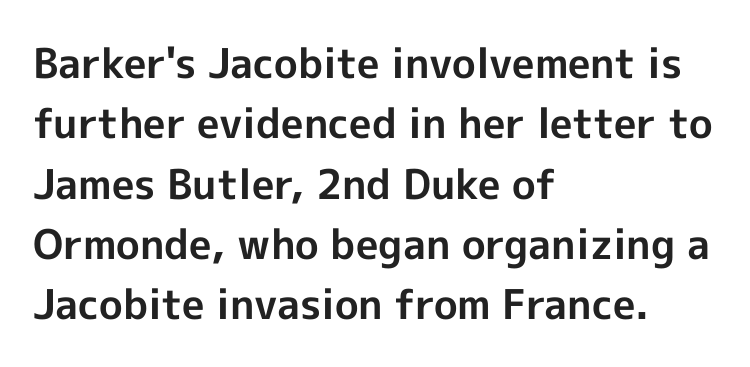
Q: Is the text bold? A: Yes.
Q: Is the text italic (slanted)? A: No, it is upright.
Q: Is the typeface a serif or a sans-serif typeface? A: Sans-serif.
Q: Is the text underlined? A: No.
Q: How is the paragraph aligned? A: Left-aligned.
Q: Is the spacing between letters normal or unusually wide? A: Normal.
Q: Is the spacing between lines tight, normal or loose? A: Normal.
Q: Width (condensed, normal, or wide)? A: Normal.
Q: x-height? A: Medium.
Q: Monospaced? A: No.
